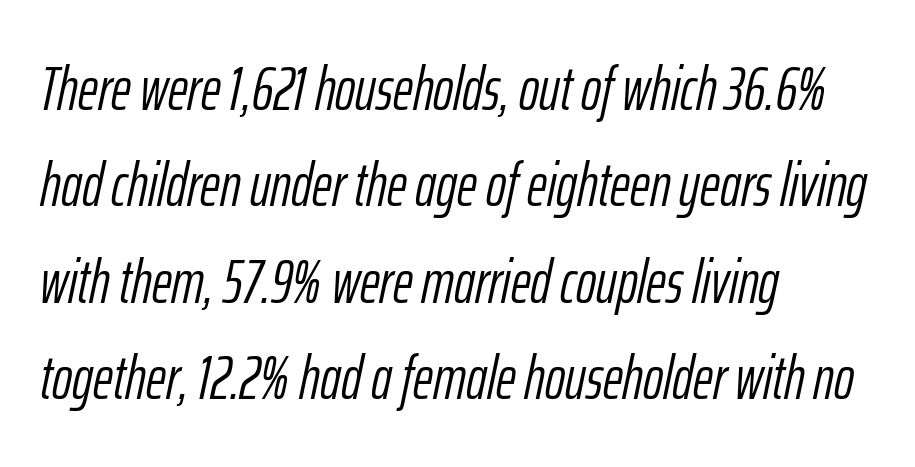
{"italic": "yes", "lean": "right", "slant_degrees": 12, "bold": "no", "weight": "light", "width": "condensed", "stroke_contrast": "low", "x_height": "medium", "monospaced": "no", "underline": "no", "align": "left", "line_spacing": "normal", "line_spacing_ratio": 1.58, "letter_spacing": "normal", "letter_spacing_em": 0.0, "glyph_px": 61}
